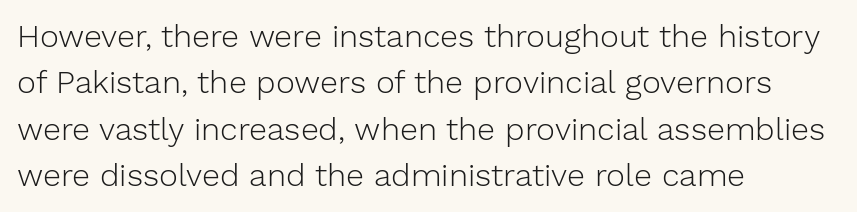
Q: Is the text bold? A: No.
Q: Is the text italic (slanted)? A: No, it is upright.
Q: Is the typeface a serif or a sans-serif typeface? A: Sans-serif.
Q: Is the text underlined? A: No.
Q: How is the paragraph aligned? A: Left-aligned.
Q: Is the spacing between letters normal or unusually wide? A: Normal.
Q: Is the spacing between lines tight, normal or loose? A: Normal.
Q: Width (condensed, normal, or wide)? A: Normal.
Q: Stroke contrast? A: Low.
Q: x-height? A: Medium.
Q: Monospaced? A: No.
